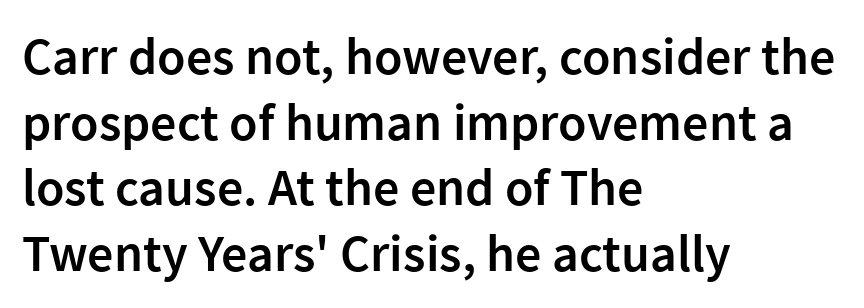
{"serif": "no", "italic": "no", "bold": "semi", "weight": "semibold", "width": "normal", "stroke_contrast": "low", "x_height": "medium", "monospaced": "no", "underline": "no", "align": "left", "line_spacing": "normal", "line_spacing_ratio": 1.26, "letter_spacing": "normal", "letter_spacing_em": 0.0, "glyph_px": 52}
